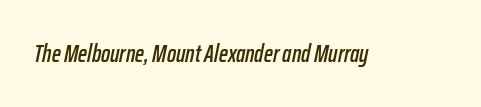
Q: Is the text italic (slanted)? A: Yes, it leans right by about 12 degrees.
Q: Is the text underlined? A: No.
Q: Is the spacing between letters normal or unusually wide? A: Normal.
